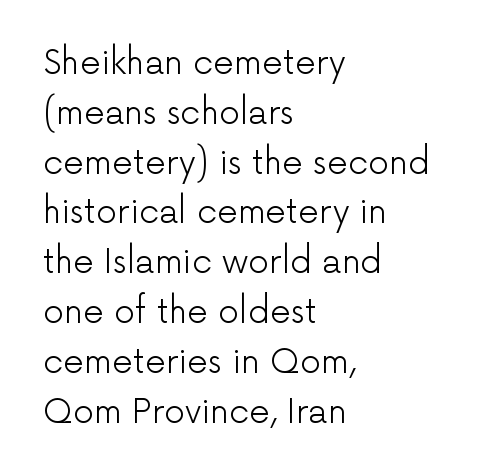
{"serif": "no", "italic": "no", "bold": "no", "weight": "light", "width": "normal", "stroke_contrast": "low", "x_height": "medium", "monospaced": "no", "underline": "no", "align": "left", "line_spacing": "normal", "line_spacing_ratio": 1.51, "letter_spacing": "normal", "letter_spacing_em": 0.0, "glyph_px": 33}
